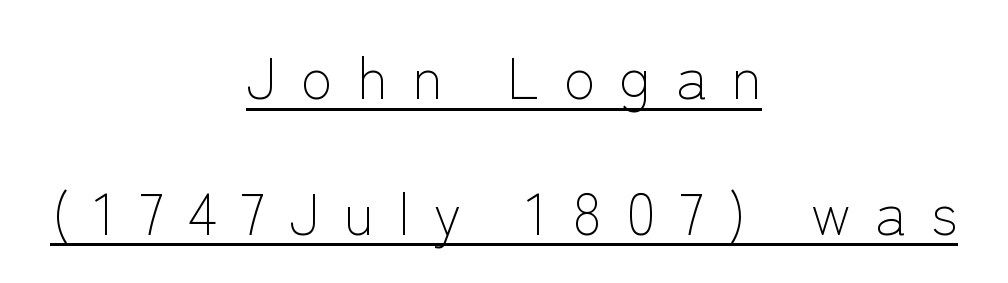
Each letter keeps its own natural width here, so spacing adapts to shape. Does the type have serifs? No, each stem ends abruptly. Horizontal bands of white between lines are thick stripes. Alignment: centered. Inter-character spacing is expanded well beyond the font's built-in metrics. Stroke mass is kept to a normal reading level or below.
